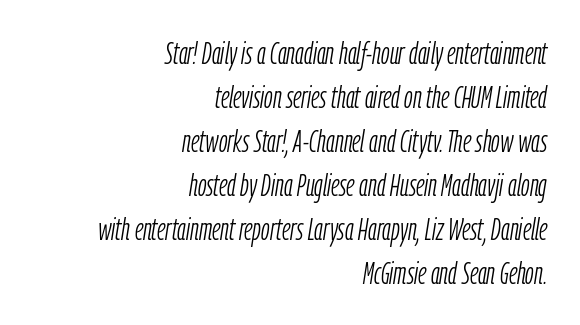
The letters advance in unequal steps, a hallmark of proportional type. Beneath every word, the page is bare. The type is set solid horizontally, with unmodified tracking. Honestly, the row spacing looks completely unremarkable. The typesetting does not lean heavy: it is not bold.
